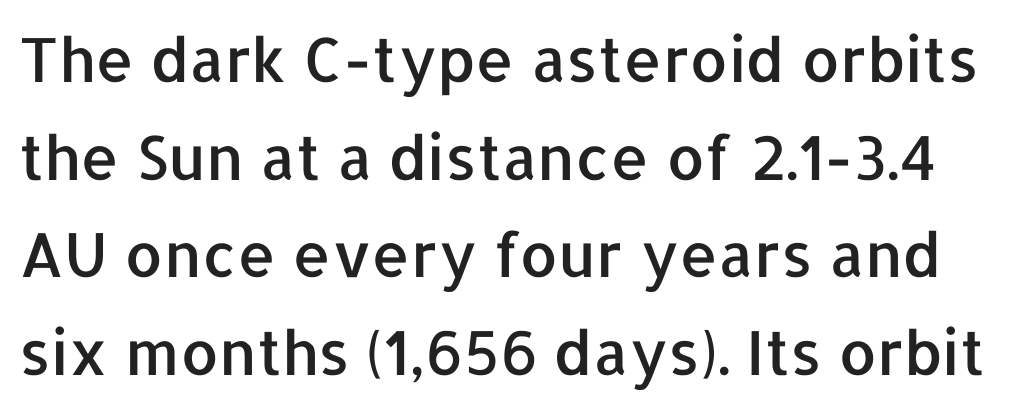
{"serif": "no", "italic": "no", "width": "normal", "stroke_contrast": "low", "x_height": "medium", "monospaced": "no", "underline": "no", "line_spacing": "normal", "line_spacing_ratio": 1.6, "letter_spacing": "normal", "letter_spacing_em": 0.0, "glyph_px": 61}
